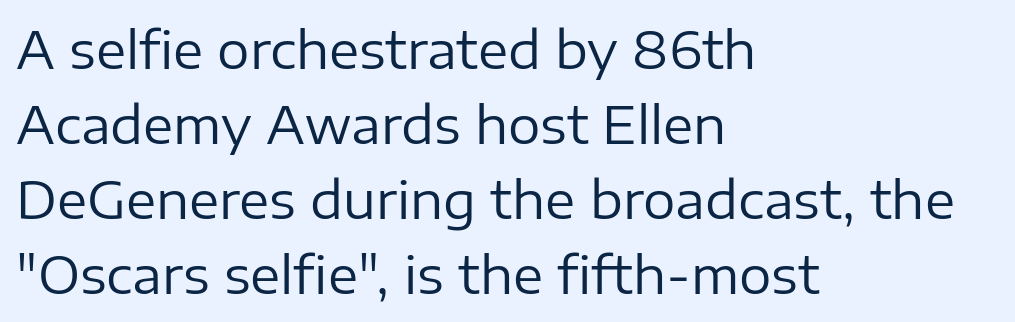
The typeface chosen for these lines omits serifs. Varying glyph widths throughout — classic text-font behaviour. Descenders are the only things crossing below the line. The compositor pushed each line to the left boundary.
